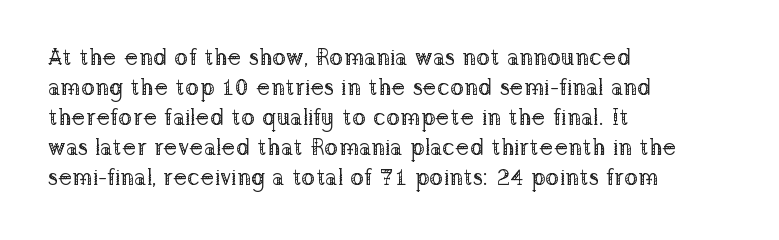
Q: Is the text bold? A: No.
Q: Is the text italic (slanted)? A: No, it is upright.
Q: Is the text underlined? A: No.
Q: How is the paragraph aligned? A: Left-aligned.
Q: Is the spacing between letters normal or unusually wide? A: Normal.
Q: Is the spacing between lines tight, normal or loose? A: Normal.
